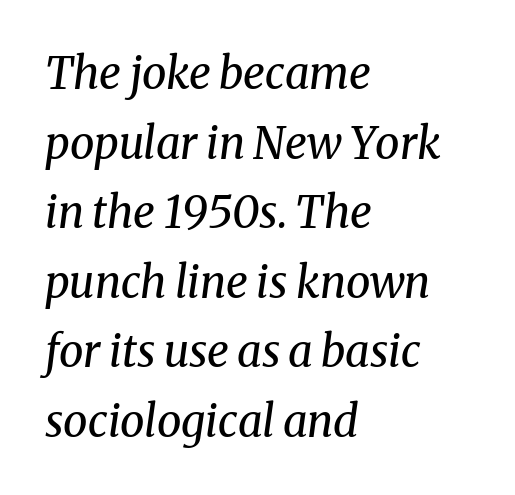
The image shows 44 px regular-weight serif type, italic (leaning right); set left-aligned, normal line spacing (1.58x), normal letter spacing, not underlined; medium stroke contrast and a medium x-height.
